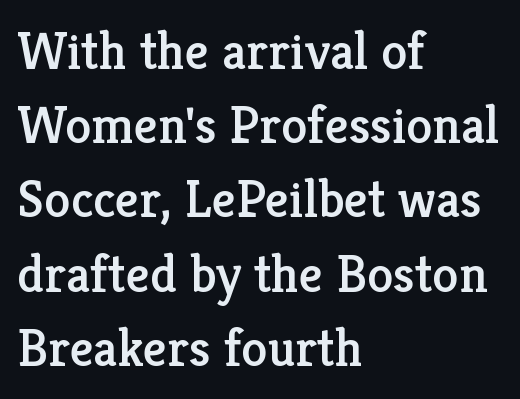
The image shows 53 px serif type, upright; set left-aligned, normal line spacing (1.4x), normal letter spacing, not underlined; low stroke contrast and a medium x-height.
